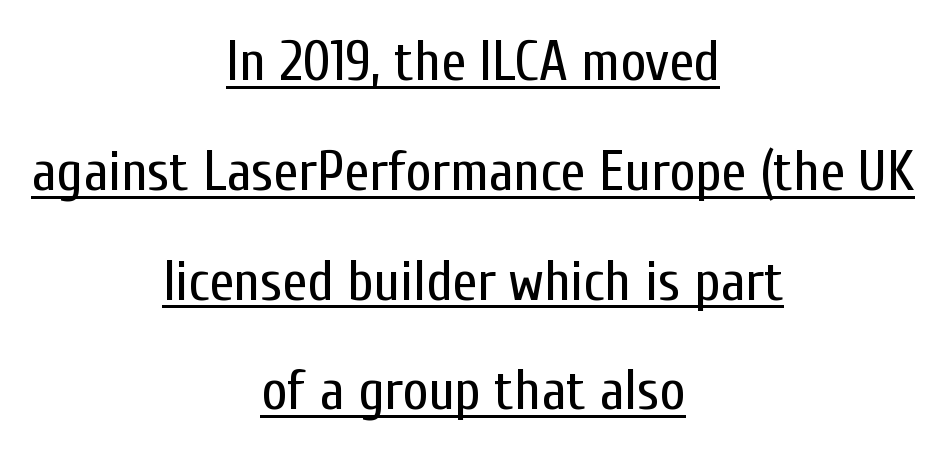
Q: Is the text bold? A: No.
Q: Is the text italic (slanted)? A: No, it is upright.
Q: Is the typeface a serif or a sans-serif typeface? A: Sans-serif.
Q: Is the text underlined? A: Yes.
Q: How is the paragraph aligned? A: Centered.
Q: Is the spacing between letters normal or unusually wide? A: Normal.
Q: Is the spacing between lines tight, normal or loose? A: Loose.
Q: Width (condensed, normal, or wide)? A: Condensed.
Q: Stroke contrast? A: Low.
Q: x-height? A: Medium.
Q: Monospaced? A: No.
